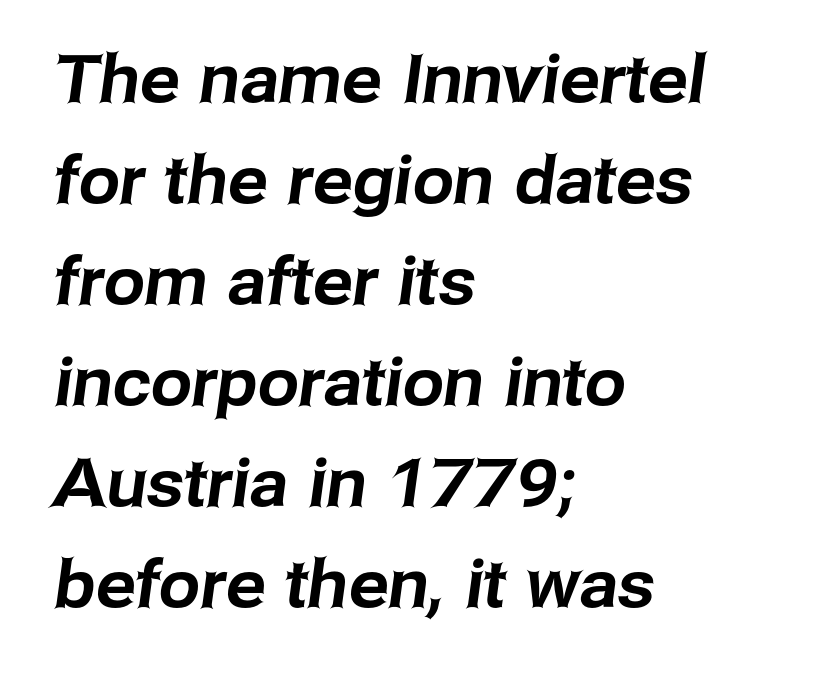
Q: Is the typeface a serif or a sans-serif typeface? A: Sans-serif.
Q: Is the text underlined? A: No.
Q: How is the paragraph aligned? A: Left-aligned.
Q: Is the spacing between letters normal or unusually wide? A: Normal.
Q: Is the spacing between lines tight, normal or loose? A: Normal.
Q: Width (condensed, normal, or wide)? A: Normal.
Q: Stroke contrast? A: Low.
Q: x-height? A: Medium.
Q: Monospaced? A: No.
